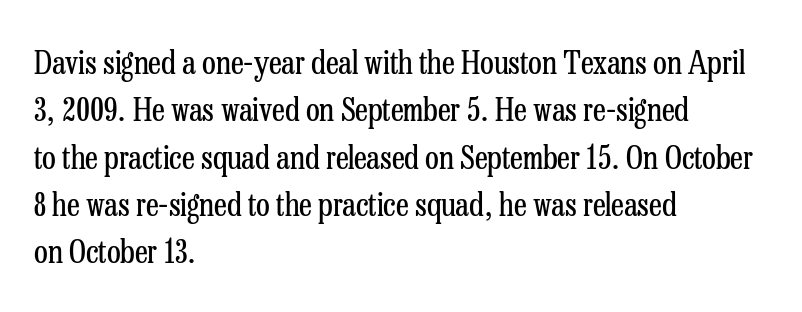
{"serif": "yes", "italic": "no", "bold": "no", "weight": "regular", "width": "condensed", "stroke_contrast": "low", "x_height": "medium", "monospaced": "no", "underline": "no", "align": "left", "line_spacing": "normal", "line_spacing_ratio": 1.48, "letter_spacing": "normal", "letter_spacing_em": 0.0, "glyph_px": 32}
